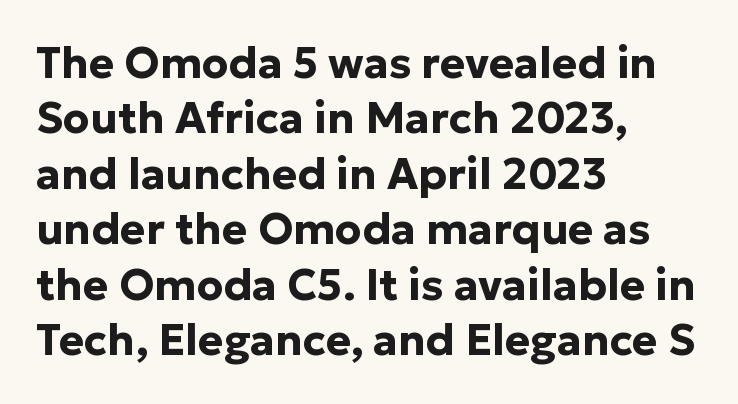
The image shows 43 px bold sans-serif type, upright; set left-aligned, normal line spacing (1.29x), normal letter spacing, not underlined; low stroke contrast and a medium x-height.
